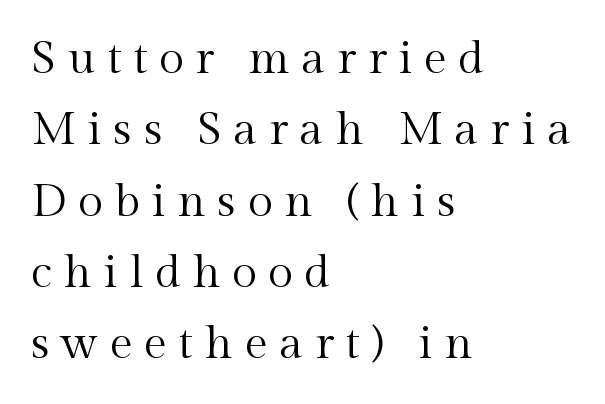
Q: Is the text bold? A: No.
Q: Is the text italic (slanted)? A: No, it is upright.
Q: Is the typeface a serif or a sans-serif typeface? A: Serif.
Q: Is the text underlined? A: No.
Q: How is the paragraph aligned? A: Left-aligned.
Q: Is the spacing between letters normal or unusually wide? A: Unusually wide.
Q: Is the spacing between lines tight, normal or loose? A: Normal.
Q: Width (condensed, normal, or wide)? A: Normal.
Q: x-height? A: Medium.
Q: Monospaced? A: No.
